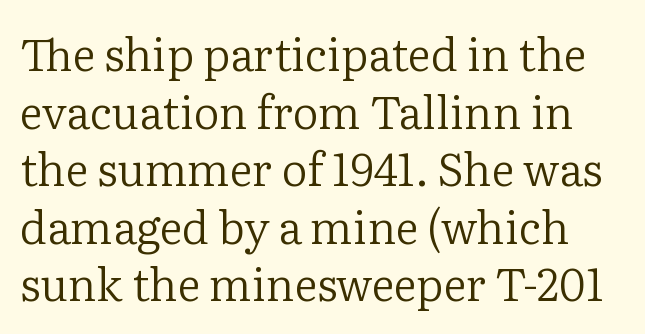
This is the regular roman posture of the typeface. What stands out about the letter spacing? Nothing — it is the standard amount. Leading matches the norm, producing a regular column. This sample has the flowing, uneven cadence of proportional lettering. Words float on clear page, feet unadorned. The rendering shows small feet on the letterforms — a serif design.
